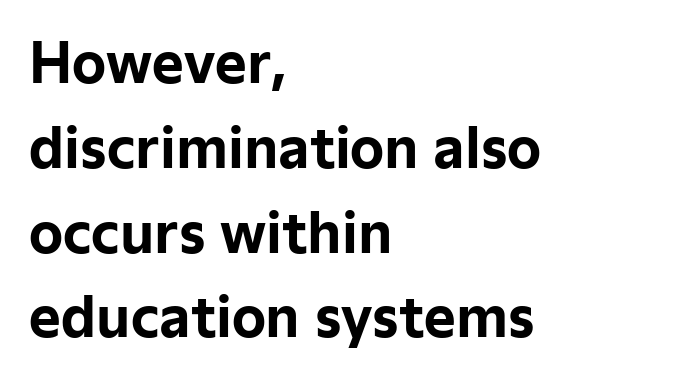
Notice how the stems are strictly vertical — no italics here. The lines sit at an ordinary, default distance from one another. Plenty of ink on the page — the face is bold. Line beginnings align vertically; line endings do not.
